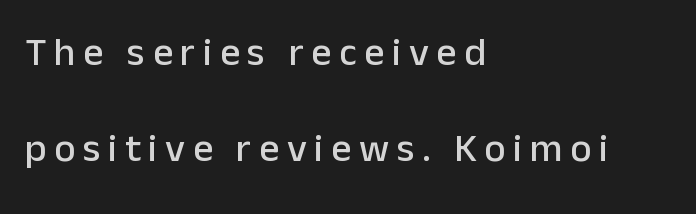
Q: Is the text italic (slanted)? A: No, it is upright.
Q: Is the typeface a serif or a sans-serif typeface? A: Sans-serif.
Q: Is the text underlined? A: No.
Q: How is the paragraph aligned? A: Left-aligned.
Q: Is the spacing between lines tight, normal or loose? A: Loose.
Q: Width (condensed, normal, or wide)? A: Normal.
Q: Stroke contrast? A: Low.
Q: x-height? A: Medium.
Q: Monospaced? A: No.
